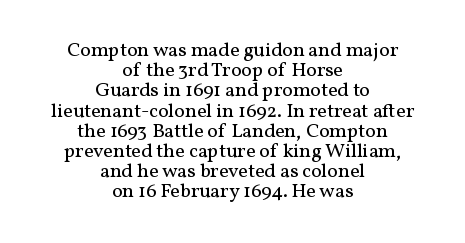
The image shows 20 px text type, upright; set centered, tight line spacing (1.01x), normal letter spacing, not underlined.
